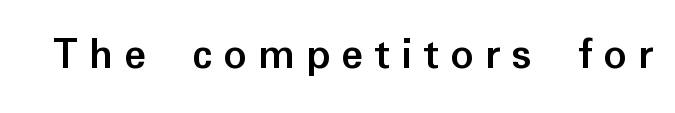
Q: Is the text bold? A: Yes.
Q: Is the text italic (slanted)? A: No, it is upright.
Q: Is the typeface a serif or a sans-serif typeface? A: Sans-serif.
Q: Is the text underlined? A: No.
Q: Is the spacing between letters normal or unusually wide? A: Unusually wide.
Q: Width (condensed, normal, or wide)? A: Normal.
Q: Stroke contrast? A: Low.
Q: x-height? A: Medium.
Q: Monospaced? A: No.
